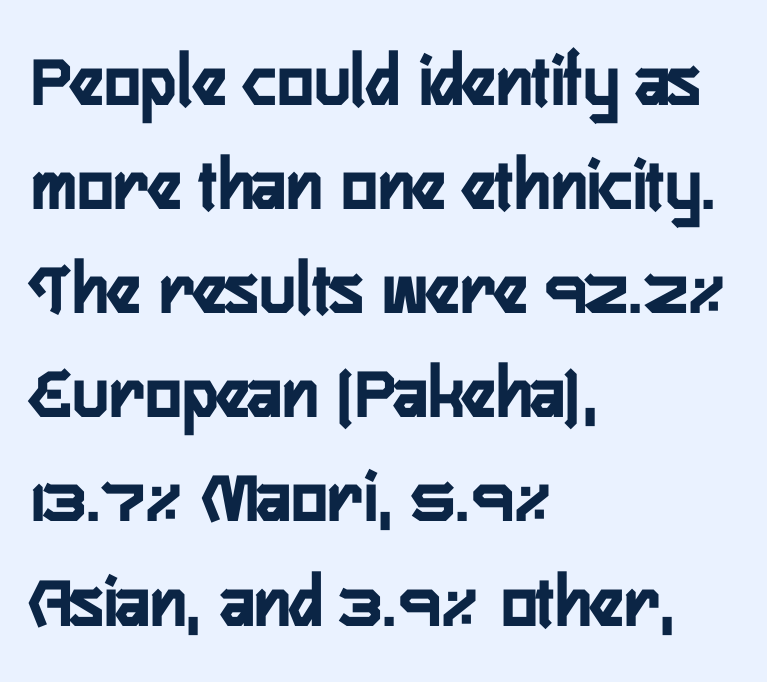
{"serif": "no", "italic": "no", "width": "condensed", "stroke_contrast": "low", "x_height": "medium", "monospaced": "no", "underline": "no", "align": "left", "line_spacing": "normal", "line_spacing_ratio": 1.37, "letter_spacing": "normal", "letter_spacing_em": 0.0, "glyph_px": 76}
